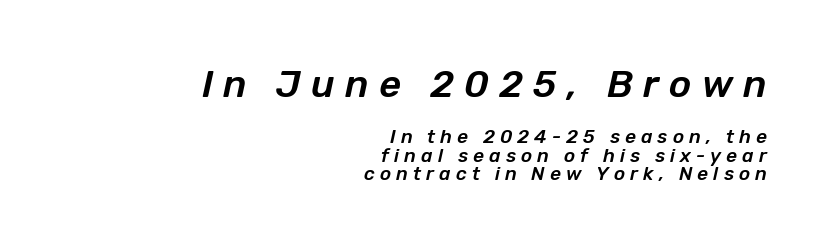
{"italic": "yes", "lean": "right", "slant_degrees": 12, "width": "normal", "stroke_contrast": "low", "x_height": "medium", "monospaced": "no", "underline": "no", "align": "right", "line_spacing": "tight", "line_spacing_ratio": 0.97, "letter_spacing": "wide", "letter_spacing_em": 0.27, "larger_block": "first", "size_ratio": 2.0, "glyph_px": 38}
